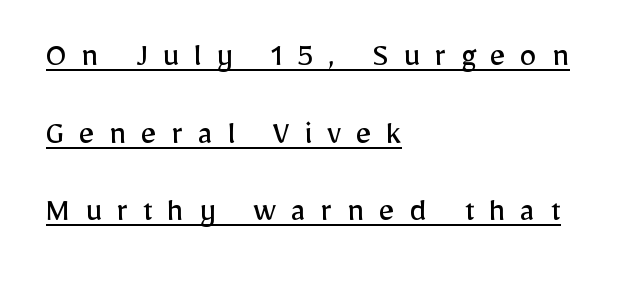
{"serif": "no", "italic": "no", "bold": "no", "weight": "regular", "width": "normal", "stroke_contrast": "low", "x_height": "medium", "monospaced": "no", "underline": "yes", "align": "left", "line_spacing": "loose", "line_spacing_ratio": 2.28, "letter_spacing": "wide", "letter_spacing_em": 0.43, "glyph_px": 34}
